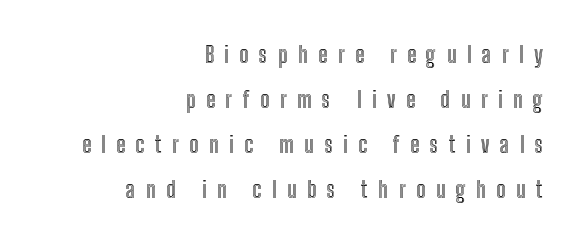
The image shows 22 px text type, upright; set right-aligned, loose line spacing (2.05x), unusually wide letter spacing (+0.48 em), not underlined.
